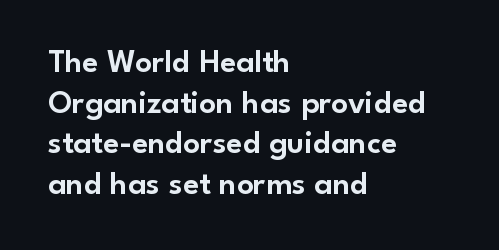
{"serif": "no", "italic": "no", "width": "normal", "stroke_contrast": "low", "x_height": "small", "monospaced": "no", "underline": "no", "align": "left", "line_spacing_ratio": 1.23, "letter_spacing": "normal", "letter_spacing_em": 0.0, "glyph_px": 33}
